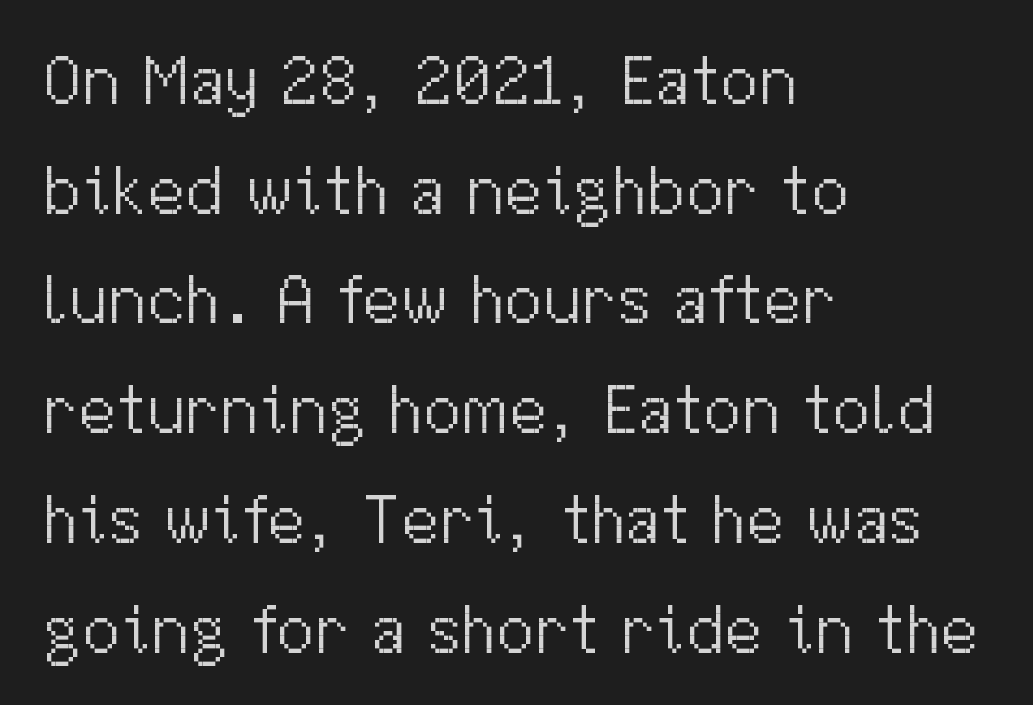
{"serif": "no", "italic": "no", "bold": "no", "weight": "light", "width": "normal", "stroke_contrast": "medium", "x_height": "medium", "monospaced": "no", "underline": "no", "align": "left", "line_spacing": "normal", "line_spacing_ratio": 1.59, "letter_spacing": "normal", "letter_spacing_em": 0.0, "glyph_px": 69}
